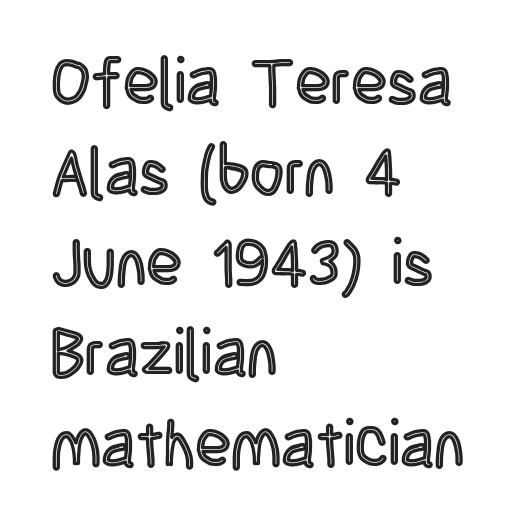
Evenly set lines give the paragraph a standard silhouette. The typography opts for an upright posture over an oblique one. The space beneath each line is pristine and unruled. Does extra space separate the letters? No, they use regular spacing. This sample has the flowing, uneven cadence of proportional lettering. A student would call this left alignment; a typographer would say flush left, rag right.
